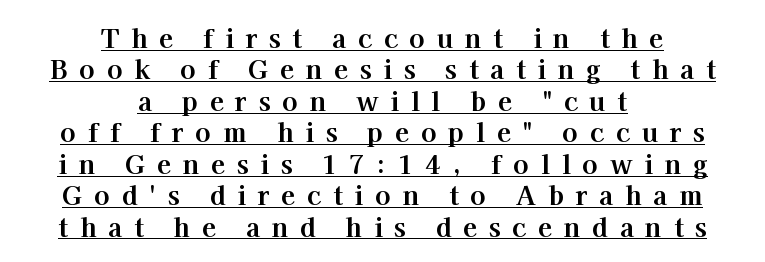
Q: Is the text bold? A: Yes.
Q: Is the text italic (slanted)? A: No, it is upright.
Q: Is the text underlined? A: Yes.
Q: How is the paragraph aligned? A: Centered.
Q: Is the spacing between letters normal or unusually wide? A: Unusually wide.
